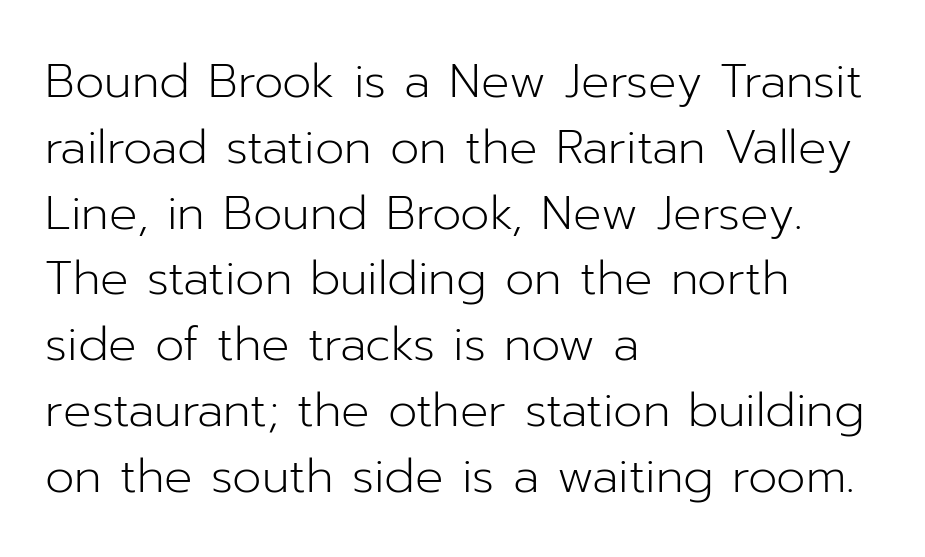
The image shows 47 px light sans-serif type, upright; set left-aligned, normal line spacing (1.4x), normal letter spacing, not underlined; low stroke contrast and a medium x-height.
